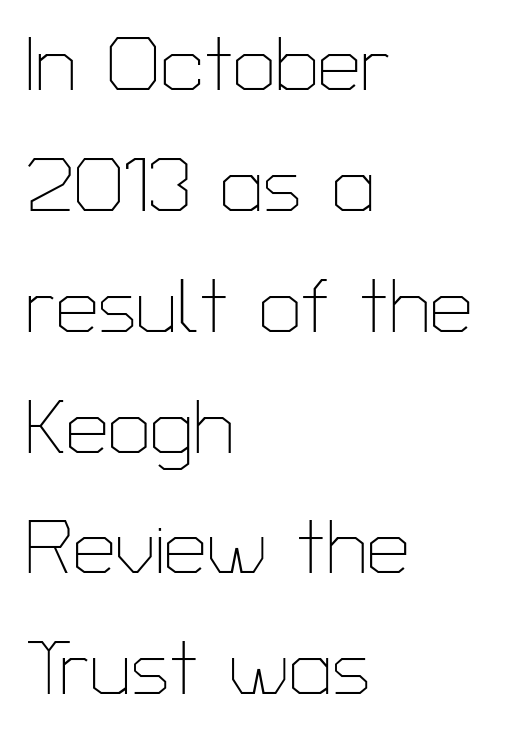
Between one letter and the next there's only the usual sliver of space. Left-aligned paragraph, ragged on the right. Ascenders rise straight up at ninety degrees. Clear beneath every line of the passage. Stroke mass is kept to a normal reading level or below. Leading: standard.
